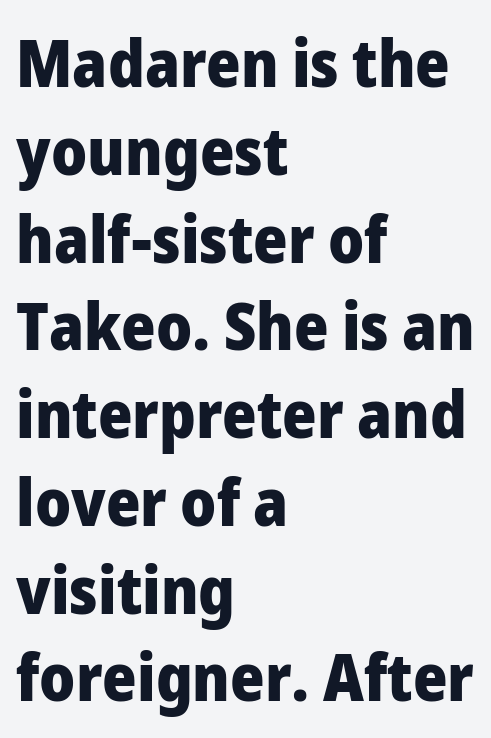
The image shows 66 px heavy sans-serif type, upright; set left-aligned, normal line spacing (1.33x), normal letter spacing, not underlined; low stroke contrast and a medium x-height.
